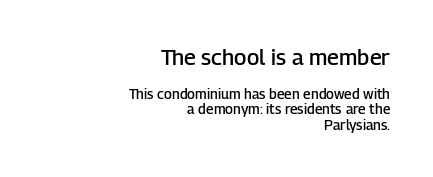
Posture: vertical. The rendering keeps characters at their native spacing. The more generous point size was reserved for the upper chunk. Glance below the letters and you will spot only blank space.
